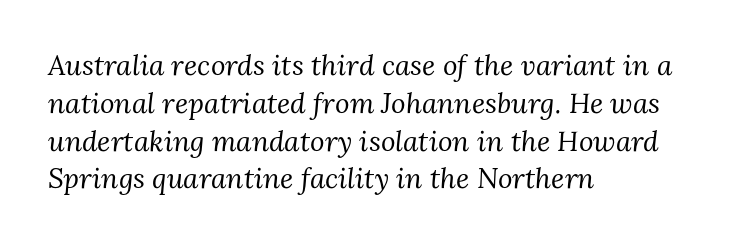
Q: Is the text bold? A: No.
Q: Is the text italic (slanted)? A: Yes, it leans right by about 3 degrees.
Q: Is the typeface a serif or a sans-serif typeface? A: Serif.
Q: Is the text underlined? A: No.
Q: How is the paragraph aligned? A: Left-aligned.
Q: Is the spacing between letters normal or unusually wide? A: Normal.
Q: Is the spacing between lines tight, normal or loose? A: Normal.
Q: Width (condensed, normal, or wide)? A: Normal.
Q: Stroke contrast? A: Medium.
Q: x-height? A: Medium.
Q: Monospaced? A: No.
